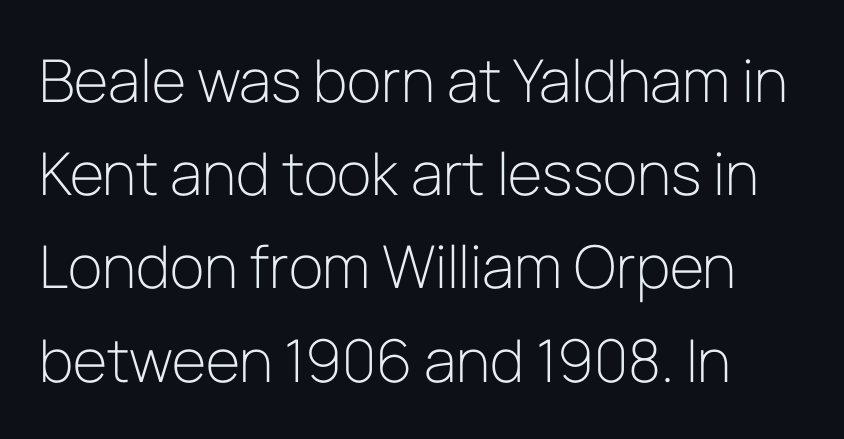
Note: no serifs on the glyphs. The gap between lines stays unmarked. Character widths vary here, with narrow letters taking less room than wide ones. Quick note: interline space is typical.
